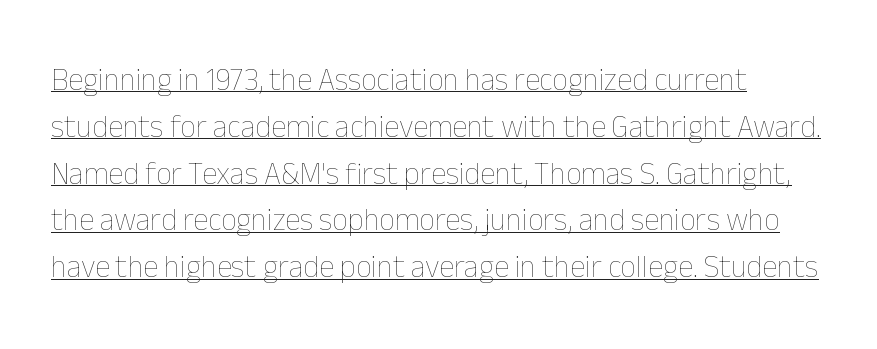
The image shows 31 px thin type, upright; set left-aligned, normal line spacing (1.51x), normal letter spacing, underlined; low stroke contrast and a medium x-height.
